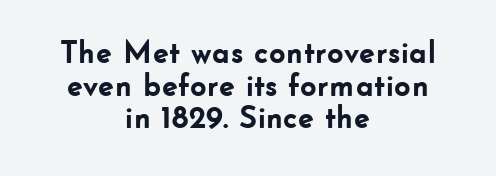
The image shows 32 px semibold sans-serif type, upright; set centered, tight line spacing (1.02x), normal letter spacing, not underlined; low stroke contrast and a small x-height.
